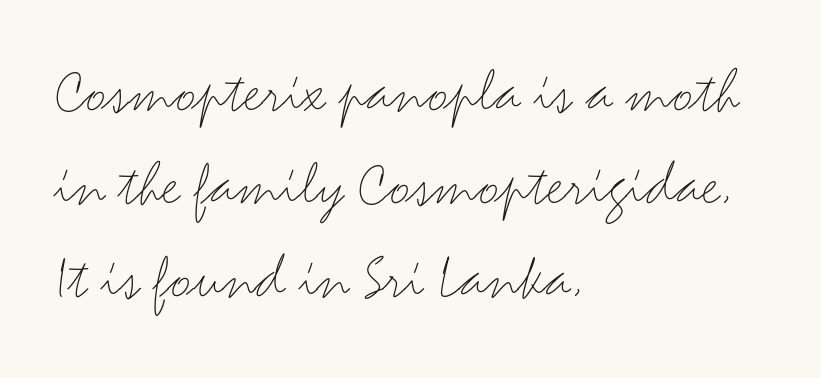
{"serif": "no", "bold": "no", "weight": "light", "width": "wide", "stroke_contrast": "medium", "x_height": "small", "monospaced": "no", "underline": "no", "align": "left", "line_spacing": "normal", "line_spacing_ratio": 1.43, "letter_spacing": "normal", "letter_spacing_em": 0.0, "glyph_px": 65}
